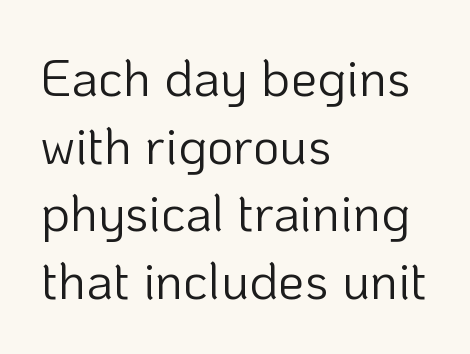
The image shows 52 px light sans-serif type, upright; set left-aligned, normal line spacing (1.3x), normal letter spacing, not underlined; low stroke contrast and a medium x-height.
